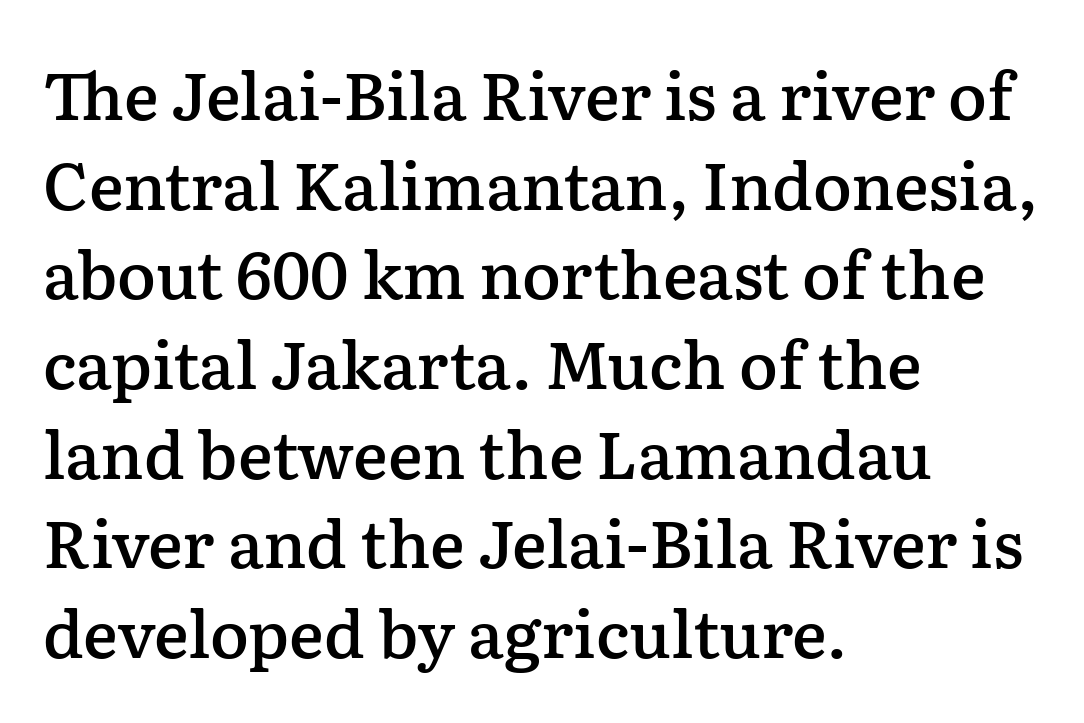
{"serif": "yes", "italic": "no", "bold": "semi", "weight": "semibold", "width": "normal", "stroke_contrast": "low", "x_height": "medium", "monospaced": "no", "underline": "no", "align": "left", "line_spacing": "normal", "line_spacing_ratio": 1.38, "letter_spacing": "normal", "letter_spacing_em": 0.0, "glyph_px": 65}
